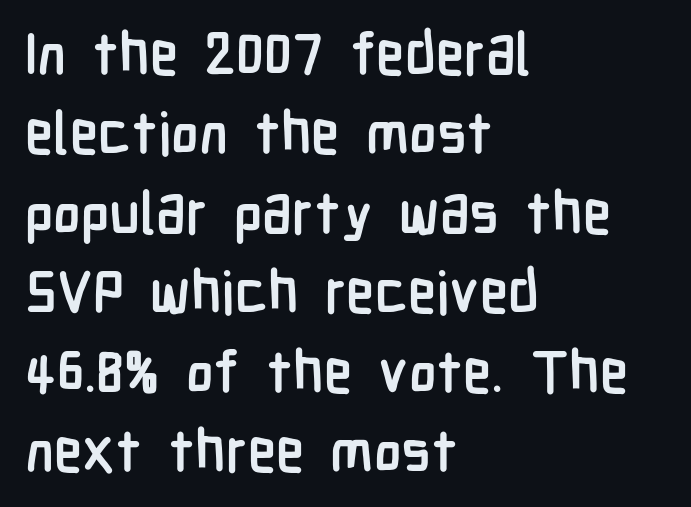
{"serif": "no", "italic": "no", "bold": "yes", "weight": "semibold", "width": "condensed", "stroke_contrast": "low", "x_height": "medium", "monospaced": "no", "underline": "no", "align": "left", "line_spacing": "normal", "line_spacing_ratio": 1.37, "letter_spacing": "normal", "letter_spacing_em": 0.0, "glyph_px": 58}
